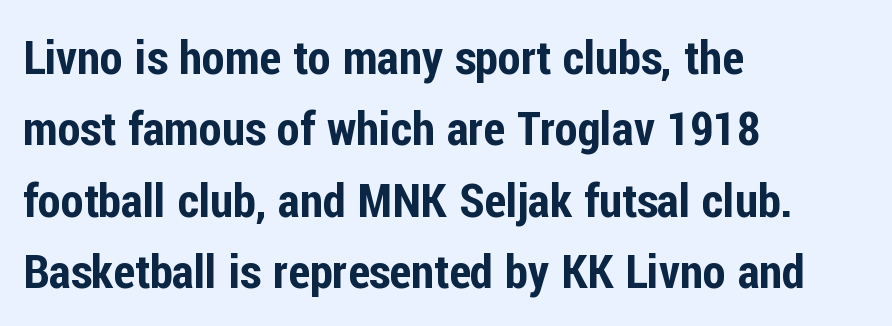
Q: Is the text italic (slanted)? A: No, it is upright.
Q: Is the typeface a serif or a sans-serif typeface? A: Sans-serif.
Q: Is the text underlined? A: No.
Q: How is the paragraph aligned? A: Left-aligned.
Q: Is the spacing between letters normal or unusually wide? A: Normal.
Q: Is the spacing between lines tight, normal or loose? A: Normal.
Q: Width (condensed, normal, or wide)? A: Condensed.
Q: Stroke contrast? A: Low.
Q: x-height? A: Medium.
Q: Monospaced? A: No.
